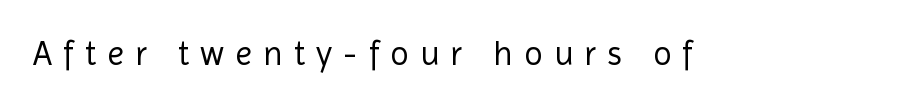
{"serif": "no", "italic": "no", "bold": "no", "weight": "regular", "width": "normal", "x_height": "medium", "monospaced": "no", "underline": "no", "letter_spacing": "wide", "letter_spacing_em": 0.33, "glyph_px": 34}
